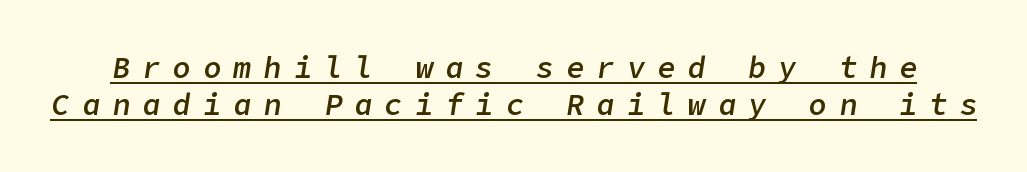
The image shows 30 px semibold type, italic (leaning right); set line spacing 1.23x, unusually wide letter spacing (+0.41 em), underlined; low stroke contrast and a medium x-height.
